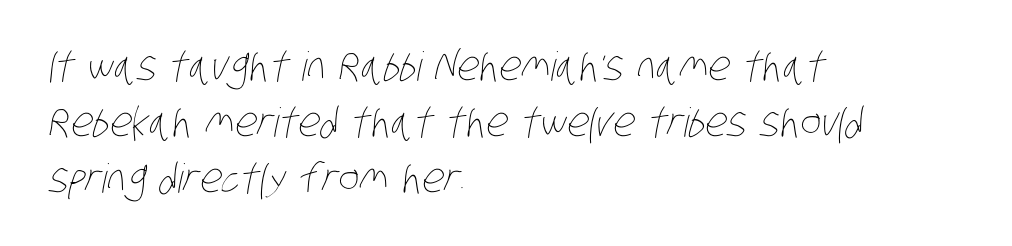
Observe the ordinary spacing: letters are neighbours, not strangers. The line-height multiplier appears to be the usual default. Is this a fixed-width face? No — the glyphs have proportional, varying widths. Type without underlining.
